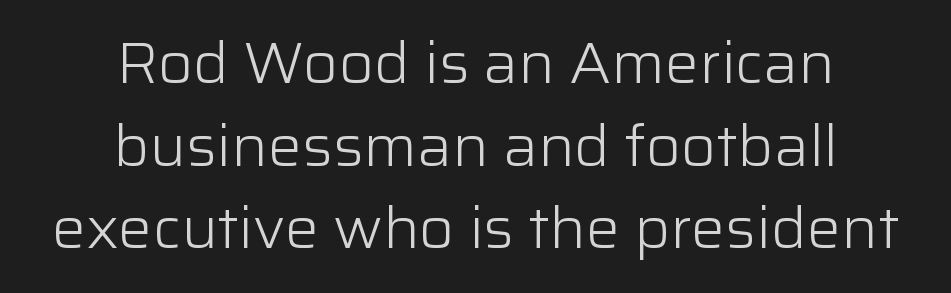
{"serif": "no", "italic": "no", "bold": "no", "weight": "light", "width": "normal", "stroke_contrast": "low", "x_height": "medium", "monospaced": "no", "underline": "no", "align": "center", "line_spacing": "normal", "line_spacing_ratio": 1.45, "letter_spacing": "normal", "letter_spacing_em": 0.0, "glyph_px": 57}
